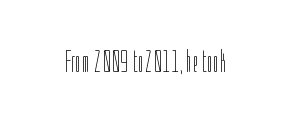
Stem width sits at or under what a default text font uses. Each row of text sits above clean, open space. Proportional: the letters do not fall into vertical columns. The line texture is even and compact thanks to regular tracking. Notice how the stems are strictly vertical — no italics here.
